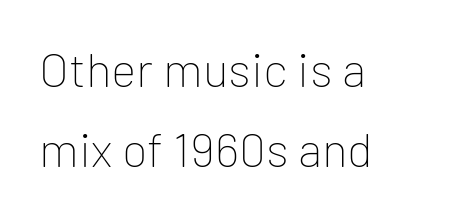
{"serif": "no", "italic": "no", "bold": "no", "weight": "thin", "width": "normal", "stroke_contrast": "low", "x_height": "medium", "monospaced": "no", "underline": "no", "align": "left", "line_spacing": "normal", "line_spacing_ratio": 1.66, "letter_spacing": "normal", "letter_spacing_em": 0.0, "glyph_px": 48}
